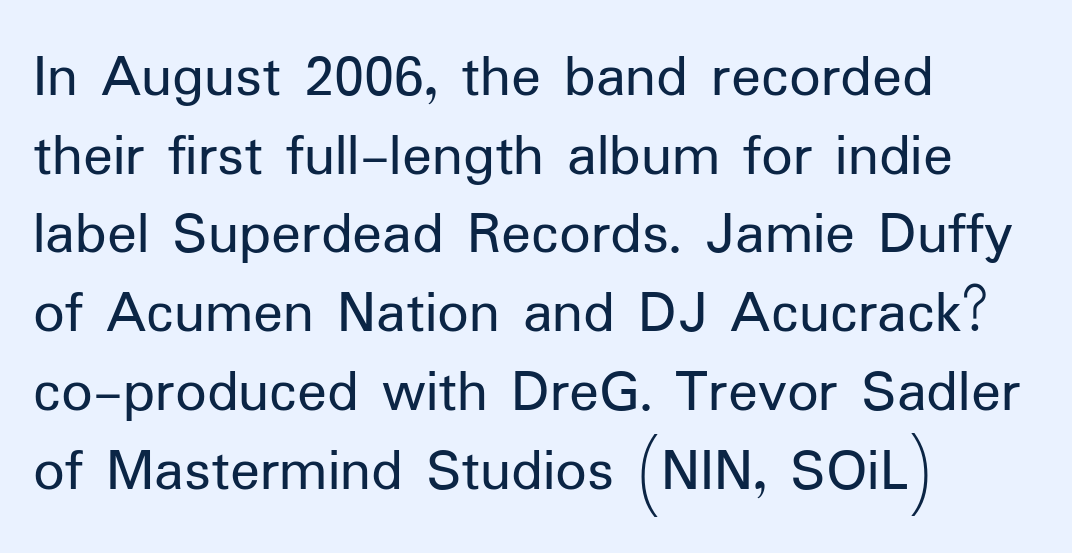
The image shows 62 px regular-weight sans-serif type, upright; set left-aligned, normal line spacing (1.27x), normal letter spacing, not underlined; low stroke contrast and a medium x-height.
